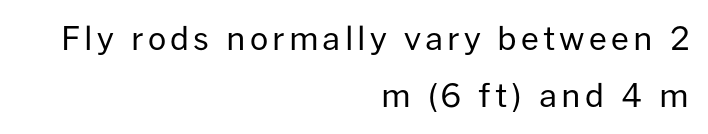
{"serif": "no", "italic": "no", "bold": "no", "weight": "regular", "width": "normal", "stroke_contrast": "low", "x_height": "medium", "monospaced": "no", "underline": "no", "align": "right", "line_spacing_ratio": 1.77, "glyph_px": 32}
